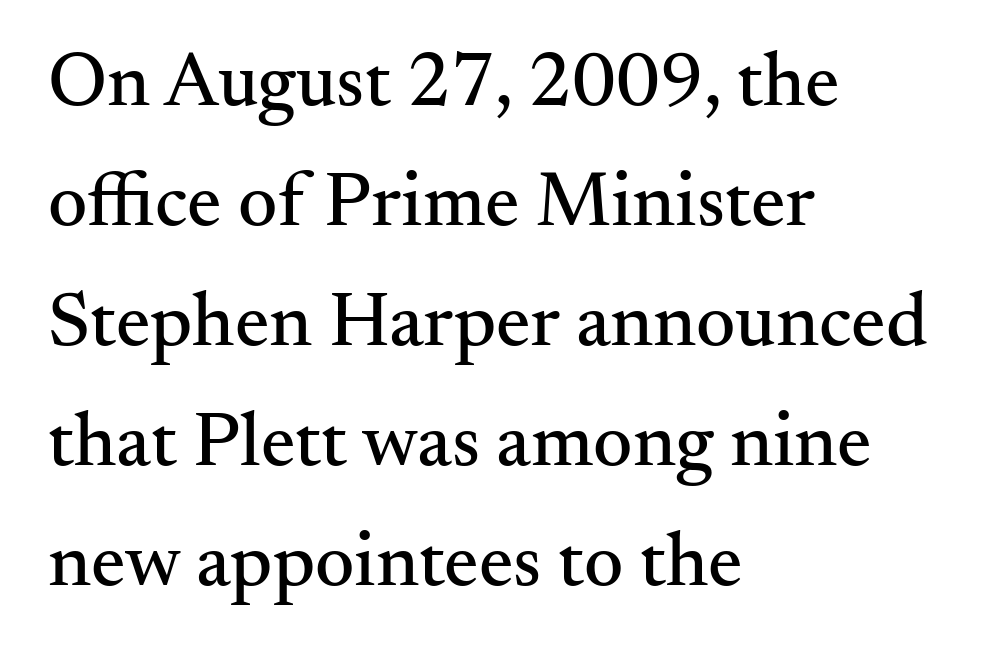
These lines are set flush left with a ragged right edge. You could not count columns in this text — the font is proportionally spaced. A clean baseline with only descenders dipping below it. Italic: no, the glyphs are upright roman.
